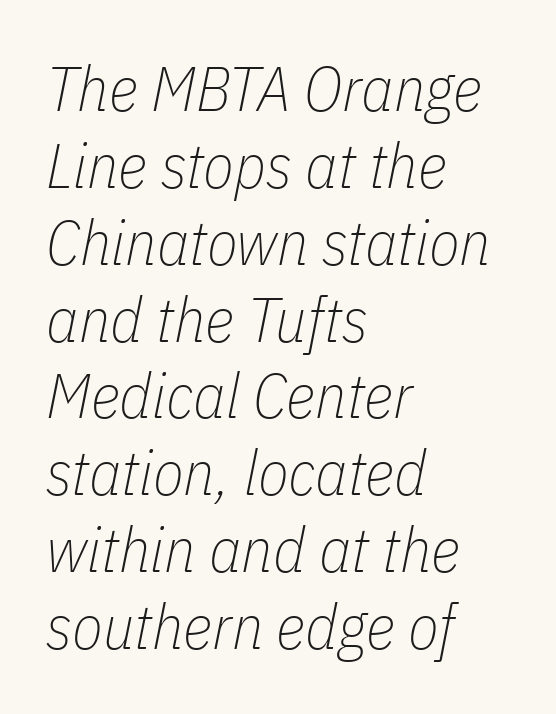
{"italic": "yes", "lean": "right", "slant_degrees": 11, "bold": "no", "weight": "thin", "width": "condensed", "stroke_contrast": "low", "x_height": "medium", "monospaced": "no", "underline": "no", "align": "left", "line_spacing_ratio": 1.22, "letter_spacing": "normal", "letter_spacing_em": 0.0, "glyph_px": 63}
